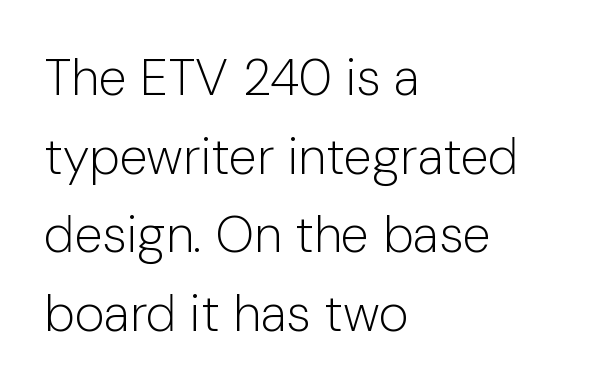
{"serif": "no", "italic": "no", "bold": "no", "weight": "light", "width": "normal", "stroke_contrast": "low", "x_height": "medium", "monospaced": "no", "underline": "no", "align": "left", "line_spacing": "normal", "line_spacing_ratio": 1.54, "letter_spacing": "normal", "letter_spacing_em": 0.0, "glyph_px": 51}
